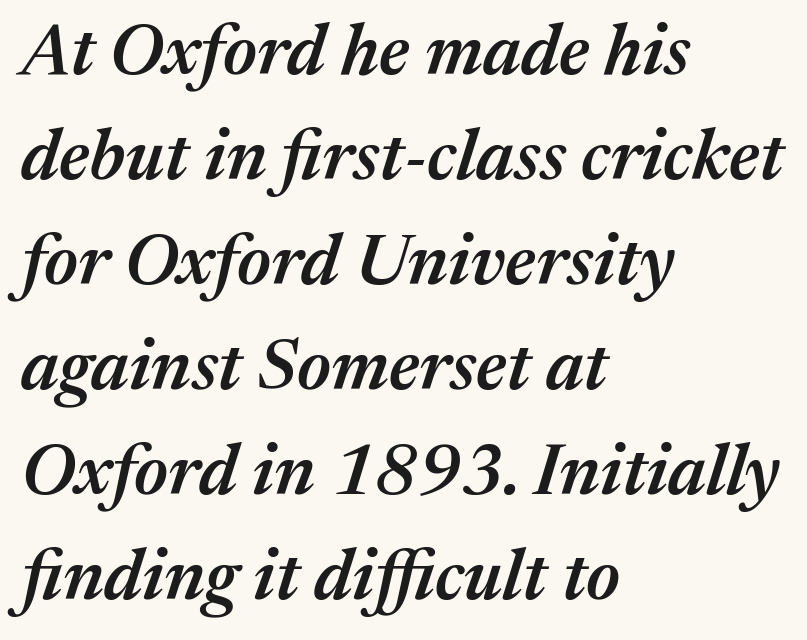
Q: Is the text bold? A: Semi-bold.
Q: Is the text italic (slanted)? A: Yes, it leans right by about 17 degrees.
Q: Is the text underlined? A: No.
Q: How is the paragraph aligned? A: Left-aligned.
Q: Is the spacing between letters normal or unusually wide? A: Normal.
Q: Is the spacing between lines tight, normal or loose? A: Normal.
Q: Width (condensed, normal, or wide)? A: Normal.
Q: Stroke contrast? A: Medium.
Q: x-height? A: Medium.
Q: Monospaced? A: No.
